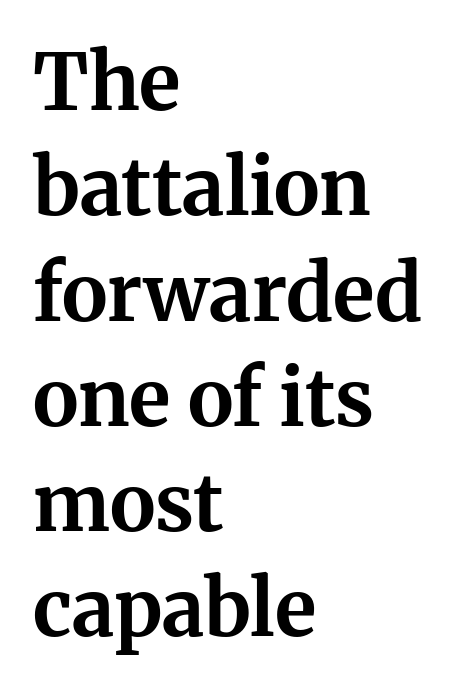
The image shows 78 px bold serif type, upright; set left-aligned, normal line spacing (1.35x), normal letter spacing, not underlined; medium stroke contrast and a medium x-height.
